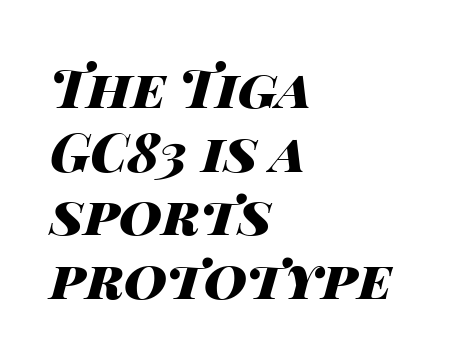
{"italic": "yes", "lean": "right", "slant_degrees": 14, "bold": "yes", "weight": "heavy", "width": "wide", "stroke_contrast": "high", "x_height": "large", "monospaced": "no", "underline": "no", "align": "left", "line_spacing_ratio": 1.2, "letter_spacing": "normal", "letter_spacing_em": 0.0, "glyph_px": 53}
